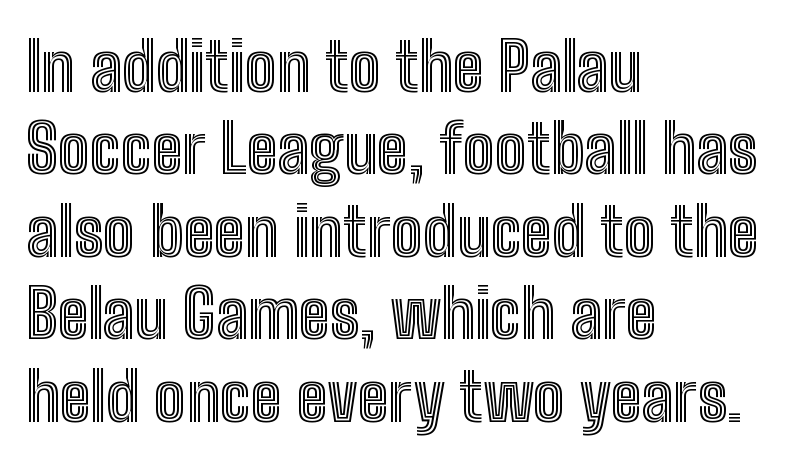
Honestly, the letter spacing is just normal — you wouldn't notice it. Decoration check: the copy has no underline. The lines in this sample share a left origin and differ only in where they stop. Think of a printed novel: that variable character pitch is what you see here.
